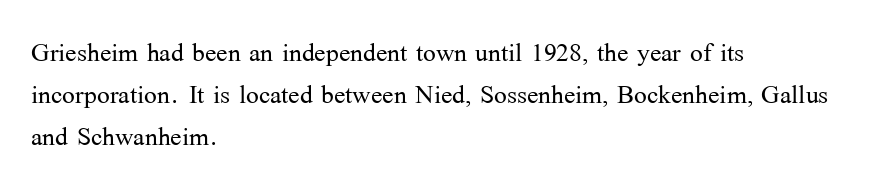
The image shows 34 px light serif type, upright; set left-aligned, line spacing 1.24x, normal letter spacing, not underlined; medium stroke contrast and a medium x-height.
